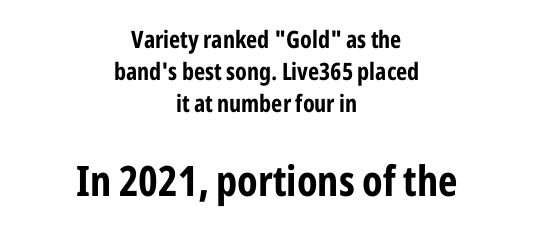
{"serif": "no", "italic": "no", "bold": "yes", "weight": "bold", "width": "condensed", "stroke_contrast": "low", "x_height": "medium", "monospaced": "no", "underline": "no", "align": "center", "line_spacing": "normal", "line_spacing_ratio": 1.33, "letter_spacing": "normal", "letter_spacing_em": 0.0, "larger_block": "second", "size_ratio": 1.75, "glyph_px": 42}
